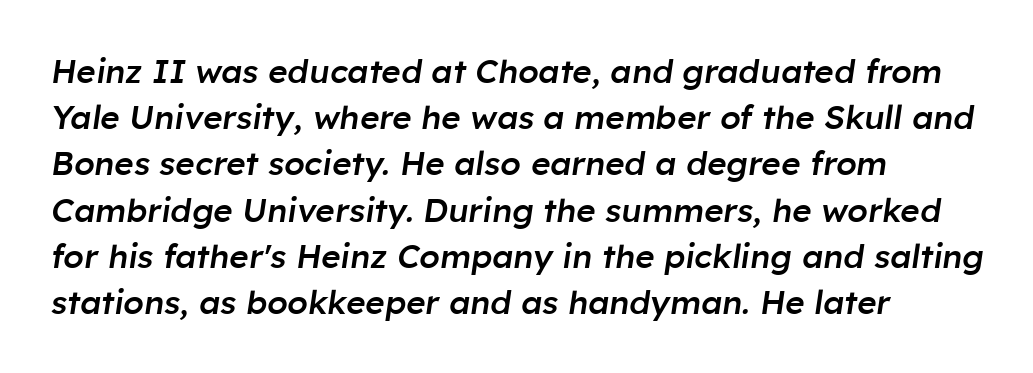
The image shows 33 px semibold type, italic (leaning right); set left-aligned, normal line spacing (1.4x), normal letter spacing, not underlined; low stroke contrast and a medium x-height.
